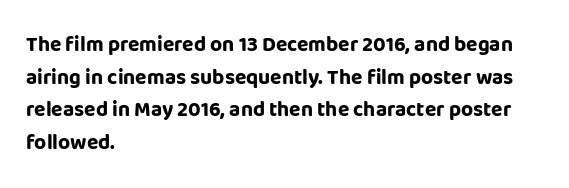
Q: Is the text bold? A: Yes.
Q: Is the text italic (slanted)? A: No, it is upright.
Q: Is the text underlined? A: No.
Q: How is the paragraph aligned? A: Left-aligned.
Q: Is the spacing between letters normal or unusually wide? A: Normal.
Q: Is the spacing between lines tight, normal or loose? A: Normal.
